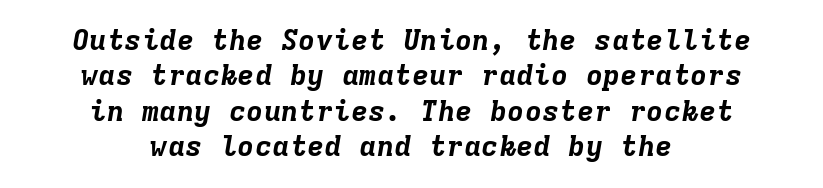
A bare baseline throughout the passage. Think of a typewriter: that constant character pitch is what you see here. The paragraph has two soft edges and a firm central axis. Italic: yes, the glyphs are oblique. The type is set solid horizontally, with unmodified tracking.
